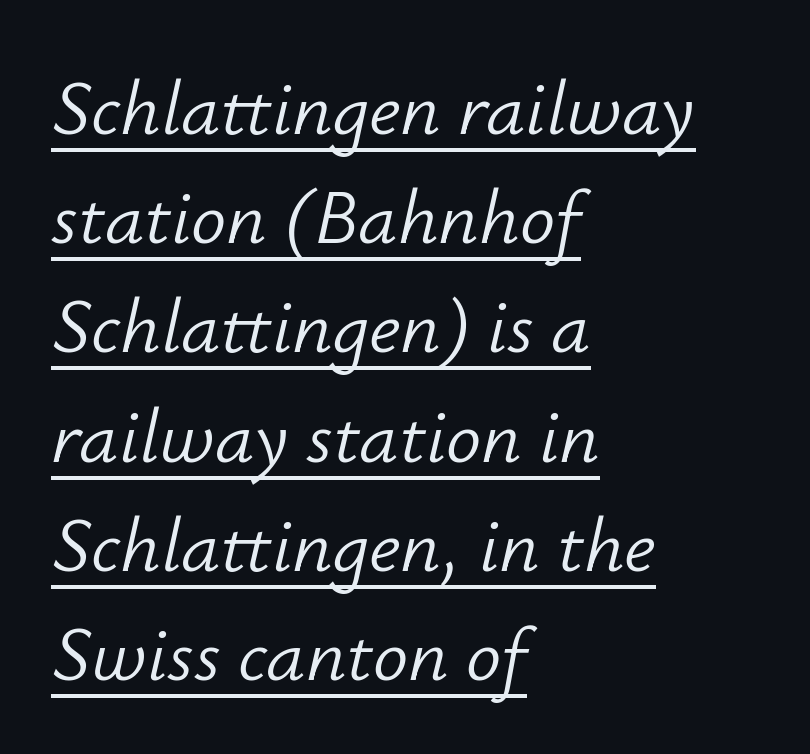
Q: Is the text bold? A: No.
Q: Is the text italic (slanted)? A: Yes, it leans right by about 12 degrees.
Q: Is the text underlined? A: Yes.
Q: How is the paragraph aligned? A: Left-aligned.
Q: Is the spacing between letters normal or unusually wide? A: Normal.
Q: Is the spacing between lines tight, normal or loose? A: Normal.
Q: Width (condensed, normal, or wide)? A: Normal.
Q: Stroke contrast? A: Low.
Q: x-height? A: Small.
Q: Monospaced? A: No.
